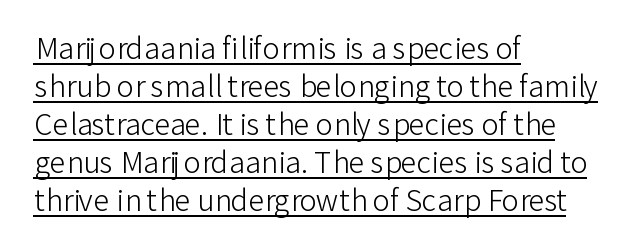
The face used here is a sans, in the tradition of grotesques and geometrics. Every character sits straight up, as roman type does. Weight: in the light-to-regular range. The rendering anchors every line to the left-hand side.
